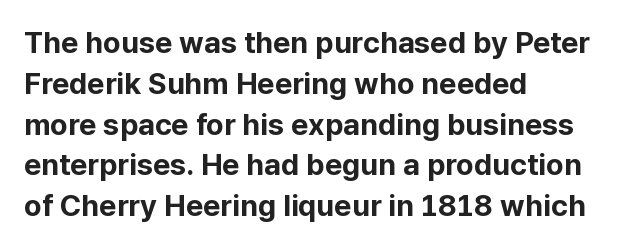
Q: Is the text bold? A: Yes.
Q: Is the text italic (slanted)? A: No, it is upright.
Q: Is the typeface a serif or a sans-serif typeface? A: Sans-serif.
Q: Is the text underlined? A: No.
Q: How is the paragraph aligned? A: Left-aligned.
Q: Is the spacing between letters normal or unusually wide? A: Normal.
Q: Is the spacing between lines tight, normal or loose? A: Normal.
Q: Width (condensed, normal, or wide)? A: Normal.
Q: Stroke contrast? A: Low.
Q: x-height? A: Medium.
Q: Monospaced? A: No.
